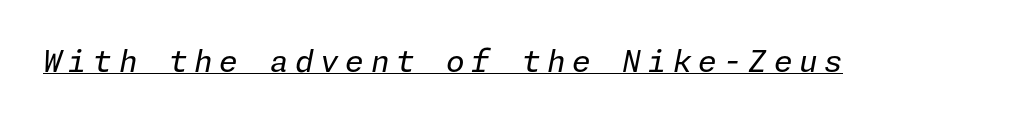
{"italic": "yes", "lean": "right", "slant_degrees": 11, "bold": "no", "weight": "regular", "width": "normal", "stroke_contrast": "low", "x_height": "medium", "underline": "yes", "letter_spacing": "wide", "letter_spacing_em": 0.22, "glyph_px": 30}
